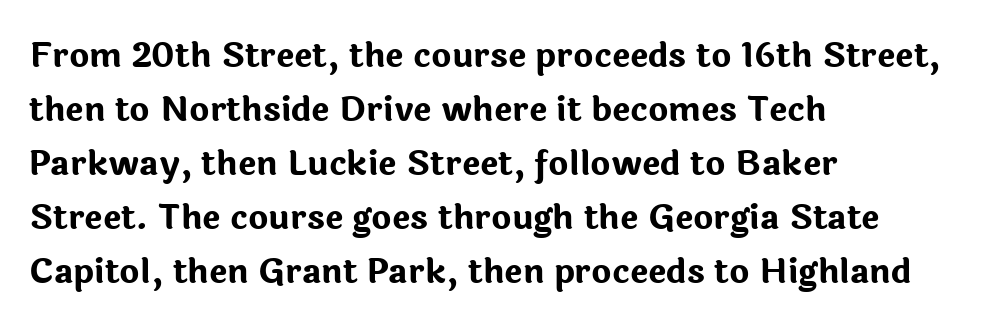
Q: Is the text bold? A: Yes.
Q: Is the text italic (slanted)? A: No, it is upright.
Q: Is the typeface a serif or a sans-serif typeface? A: Sans-serif.
Q: Is the text underlined? A: No.
Q: How is the paragraph aligned? A: Left-aligned.
Q: Is the spacing between letters normal or unusually wide? A: Normal.
Q: Is the spacing between lines tight, normal or loose? A: Normal.
Q: Width (condensed, normal, or wide)? A: Normal.
Q: Stroke contrast? A: Low.
Q: x-height? A: Medium.
Q: Monospaced? A: No.
